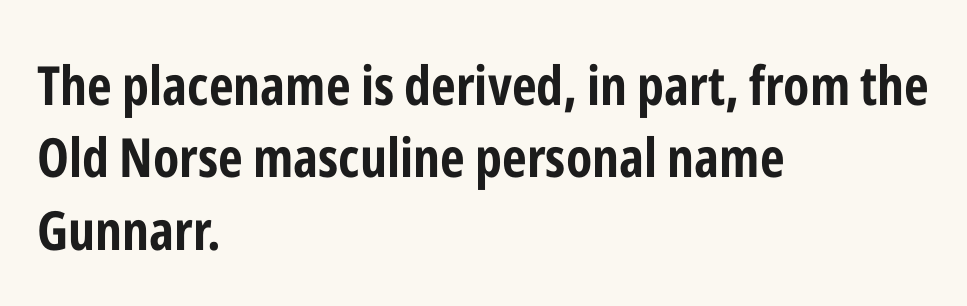
What stands out about the letter spacing? Nothing — it is the standard amount. What's the leading like? Ordinary, nothing unusual. The space beneath each line is pristine and unruled. Tall strokes in this sample are plumb rather than angled.
